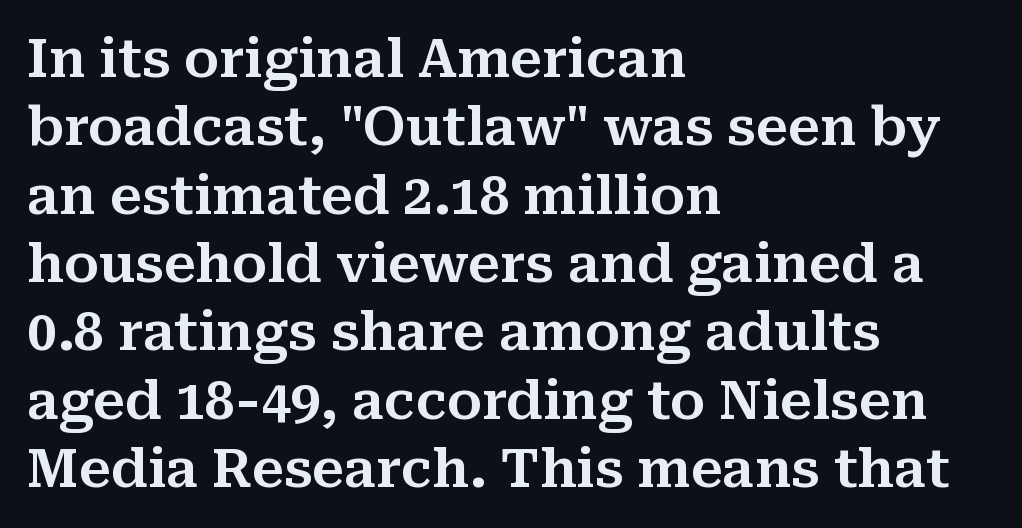
The image shows 53 px serif type, upright; set left-aligned, normal line spacing (1.29x), normal letter spacing, not underlined; medium stroke contrast and a medium x-height.
